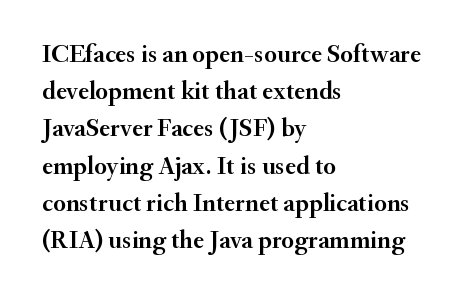
Q: Is the text italic (slanted)? A: No, it is upright.
Q: Is the text underlined? A: No.
Q: How is the paragraph aligned? A: Left-aligned.
Q: Is the spacing between letters normal or unusually wide? A: Normal.
Q: Is the spacing between lines tight, normal or loose? A: Normal.
